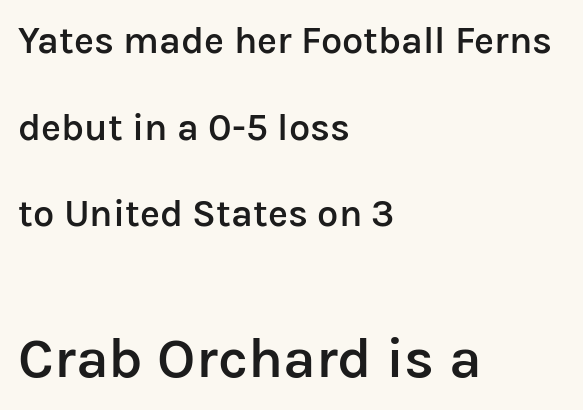
{"serif": "no", "italic": "no", "bold": "semi", "weight": "semibold", "width": "normal", "stroke_contrast": "low", "x_height": "medium", "monospaced": "no", "underline": "no", "align": "left", "line_spacing": "loose", "line_spacing_ratio": 2.28, "letter_spacing": "normal", "letter_spacing_em": 0.0, "larger_block": "second", "size_ratio": 1.5, "glyph_px": 57}
